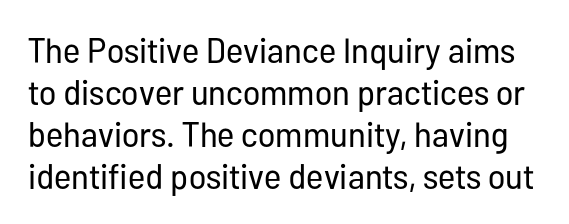
Q: Is the text bold? A: No.
Q: Is the text italic (slanted)? A: No, it is upright.
Q: Is the typeface a serif or a sans-serif typeface? A: Sans-serif.
Q: Is the text underlined? A: No.
Q: Is the spacing between letters normal or unusually wide? A: Normal.
Q: Width (condensed, normal, or wide)? A: Condensed.
Q: Stroke contrast? A: Low.
Q: x-height? A: Medium.
Q: Monospaced? A: No.
